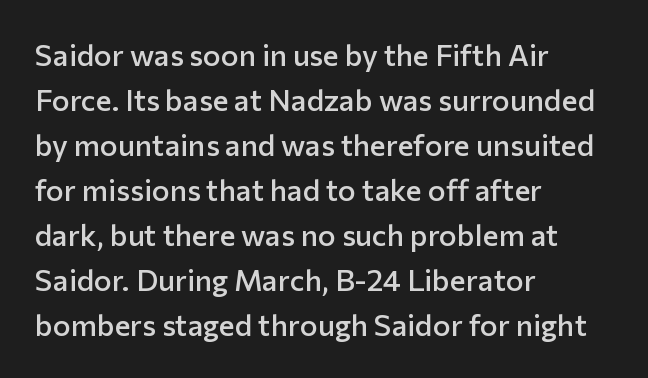
The image shows 30 px semibold sans-serif type, upright; set left-aligned, normal line spacing (1.5x), normal letter spacing, not underlined; low stroke contrast and a medium x-height.
